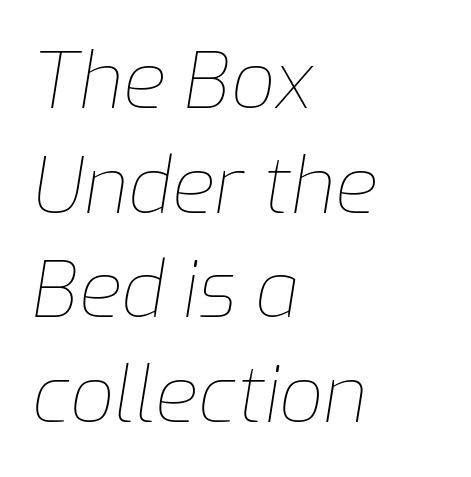
This sample has the flowing, uneven cadence of proportional lettering. A clean baseline with only descenders dipping below it. Every row of glyphs begins at an identical x-position on the left. What's the leading like? Ordinary, nothing unusual. No extra tracking has been applied to these lines. Is the type slanted? Yes — the strokes lean at a clear angle.
